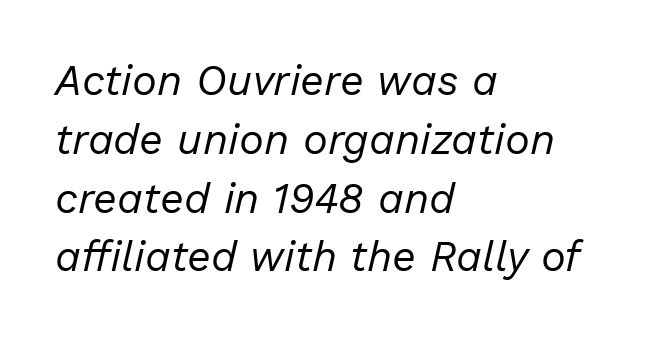
Q: Is the text bold? A: No.
Q: Is the text italic (slanted)? A: Yes, it leans right by about 13 degrees.
Q: Is the text underlined? A: No.
Q: How is the paragraph aligned? A: Left-aligned.
Q: Is the spacing between letters normal or unusually wide? A: Normal.
Q: Is the spacing between lines tight, normal or loose? A: Normal.
Q: Width (condensed, normal, or wide)? A: Normal.
Q: Stroke contrast? A: Low.
Q: x-height? A: Medium.
Q: Monospaced? A: No.
